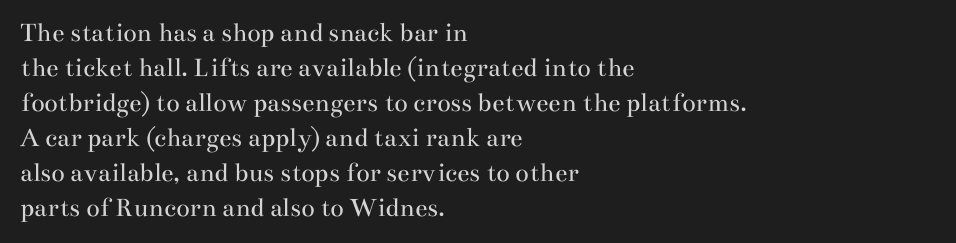
{"serif": "yes", "italic": "no", "bold": "no", "weight": "regular", "width": "wide", "stroke_contrast": "medium", "x_height": "small", "monospaced": "no", "underline": "no", "align": "left", "line_spacing": "normal", "line_spacing_ratio": 1.25, "letter_spacing": "normal", "letter_spacing_em": 0.0, "glyph_px": 28}
